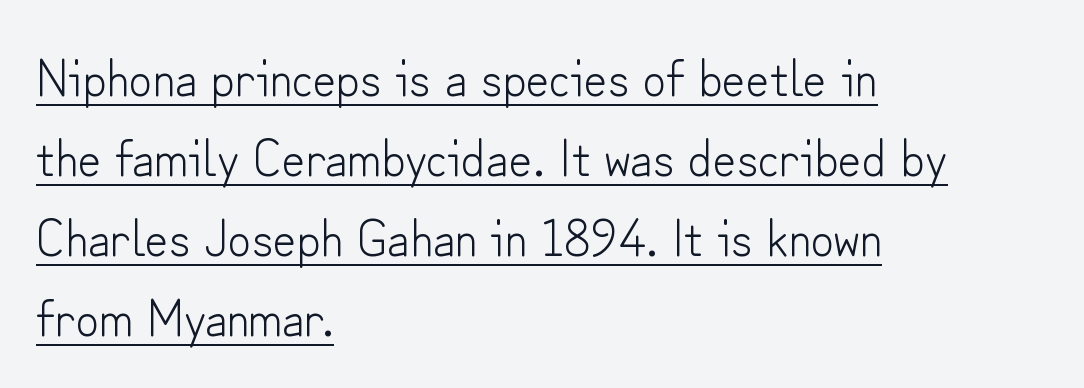
Is the stroke heavy? The answer is a plain regular-or-lighter. Horizontal bands of white between lines are of average thickness. Spacing verdict: proportional, widths tailored to each character. One-word summary of the alignment: left. The text was rendered using a sans face with plain stroke endings.
